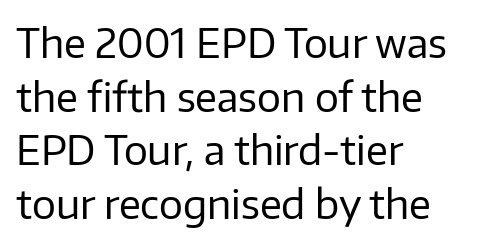
{"serif": "no", "italic": "no", "bold": "no", "weight": "regular", "width": "normal", "stroke_contrast": "low", "x_height": "medium", "monospaced": "no", "underline": "no", "align": "left", "line_spacing": "normal", "line_spacing_ratio": 1.34, "letter_spacing": "normal", "letter_spacing_em": 0.0, "glyph_px": 40}
